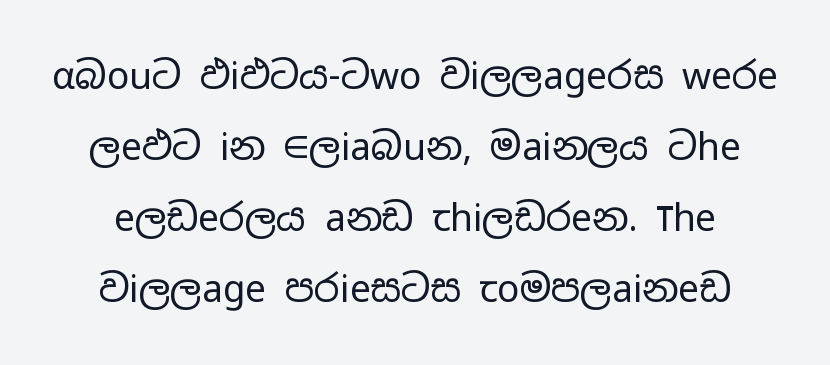
The image shows 37 px regular-weight, wide sans-serif type, upright; set loose line spacing (1.92x), normal letter spacing, not underlined; low stroke contrast and a medium x-height.
